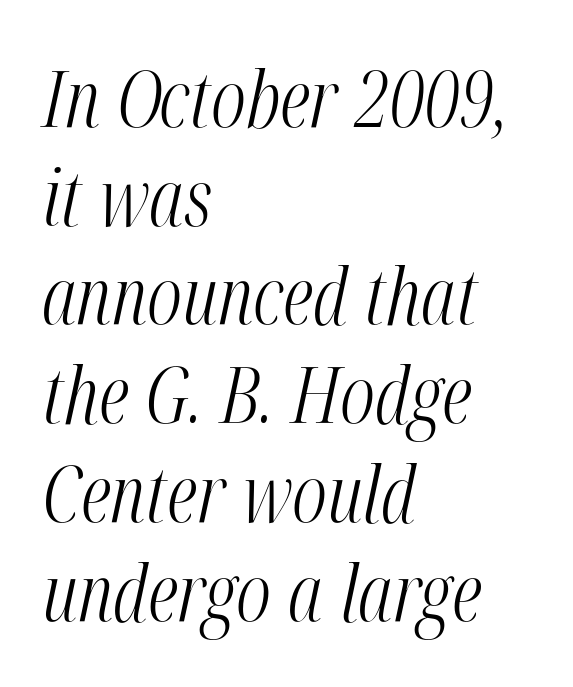
Stroke thickness stays within the range of a standard reading face or lighter. Spacing verdict: proportional, widths tailored to each character. Does extra space separate the letters? No, they use regular spacing. Would a proofreader flag this as italicized? Yes.
